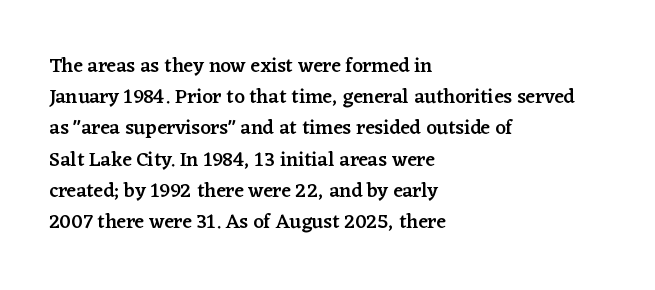
{"italic": "no", "bold": "semi", "underline": "no", "align": "left", "line_spacing": "normal", "line_spacing_ratio": 1.56, "letter_spacing": "normal", "letter_spacing_em": 0.0, "glyph_px": 20}
